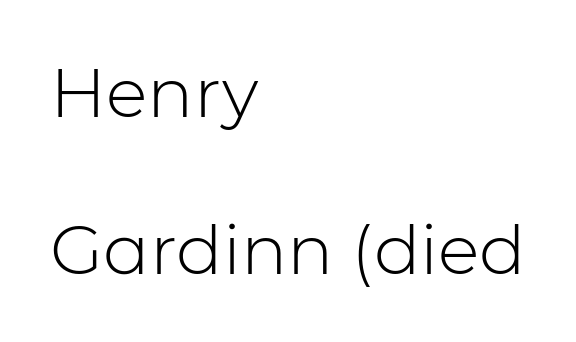
Ascenders rise straight up at ninety degrees. The face used here is proportionally spaced, like ordinary book or web type. The letters carry no serifs — their stems end cleanly without finishing strokes. The typesetter chose a ragged-right arrangement here.
